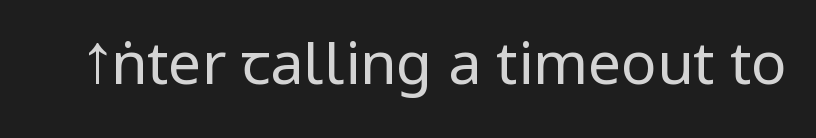
The image shows 59 px regular-weight, condensed sans-serif type, upright; set normal letter spacing, not underlined; low stroke contrast and a large x-height.
